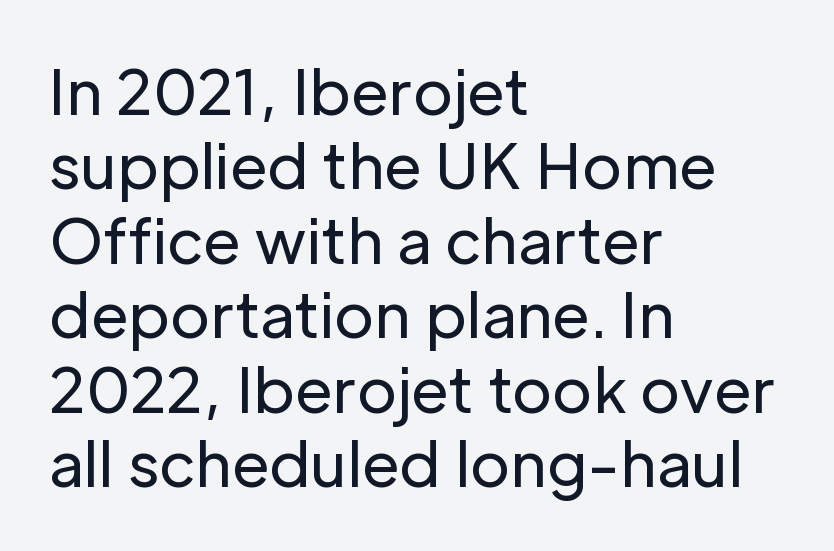
The image shows 61 px regular-weight sans-serif type, upright; set left-aligned, line spacing 1.22x, normal letter spacing, not underlined; low stroke contrast and a medium x-height.
